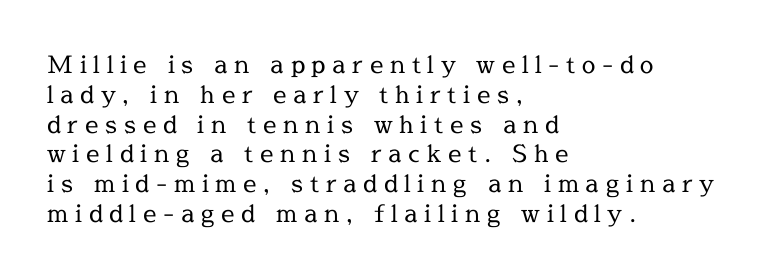
{"italic": "no", "bold": "no", "underline": "no", "align": "left", "line_spacing_ratio": 1.24, "letter_spacing": "wide", "letter_spacing_em": 0.28, "glyph_px": 24}
